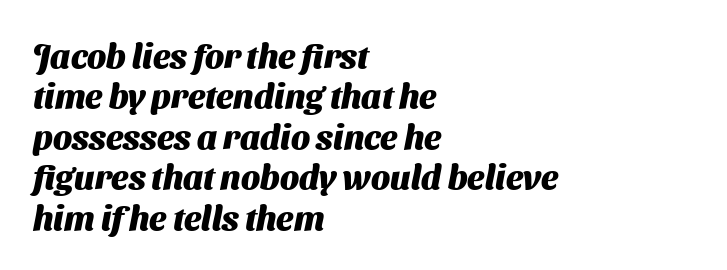
The image shows 34 px heavy sans-serif type; set left-aligned, line spacing 1.19x, normal letter spacing, not underlined; medium stroke contrast and a medium x-height.
